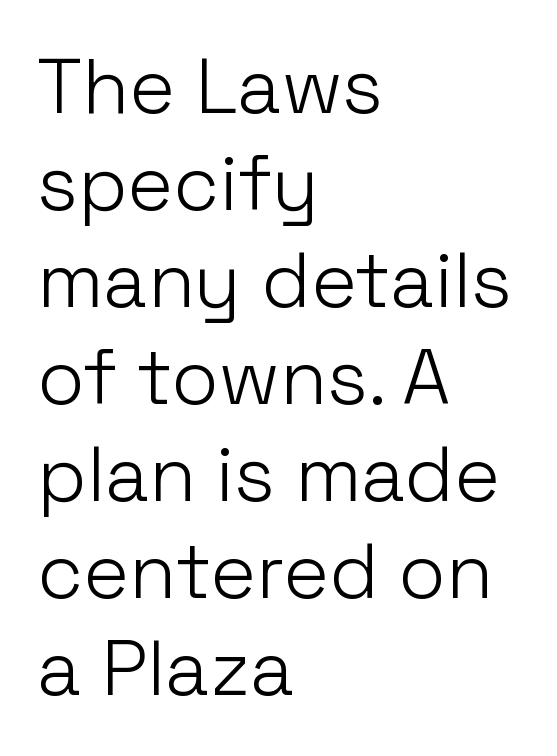
Q: Is the text bold? A: No.
Q: Is the text italic (slanted)? A: No, it is upright.
Q: Is the typeface a serif or a sans-serif typeface? A: Sans-serif.
Q: Is the text underlined? A: No.
Q: How is the paragraph aligned? A: Left-aligned.
Q: Is the spacing between letters normal or unusually wide? A: Normal.
Q: Is the spacing between lines tight, normal or loose? A: Normal.
Q: Width (condensed, normal, or wide)? A: Normal.
Q: Stroke contrast? A: Low.
Q: x-height? A: Medium.
Q: Monospaced? A: No.
